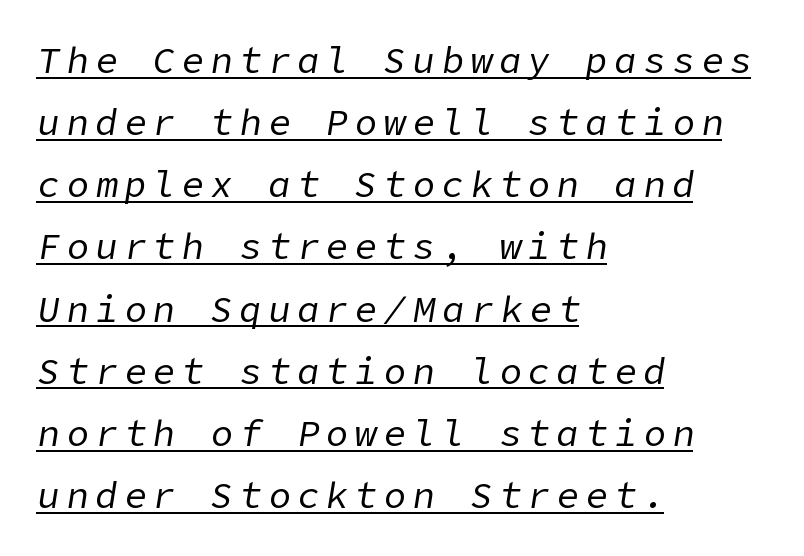
Q: Is the text bold? A: No.
Q: Is the text italic (slanted)? A: Yes, it leans right by about 9 degrees.
Q: Is the text underlined? A: Yes.
Q: How is the paragraph aligned? A: Left-aligned.
Q: Is the spacing between lines tight, normal or loose? A: Normal.
Q: Width (condensed, normal, or wide)? A: Normal.
Q: Stroke contrast? A: Low.
Q: x-height? A: Medium.
